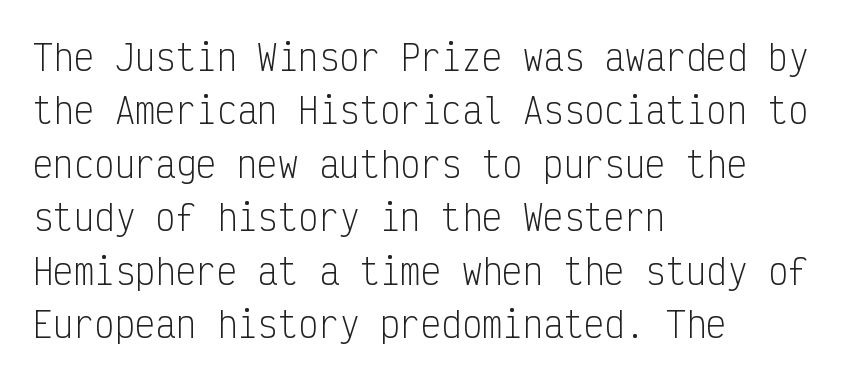
Q: Is the text bold? A: No.
Q: Is the text italic (slanted)? A: No, it is upright.
Q: Is the typeface a serif or a sans-serif typeface? A: Sans-serif.
Q: Is the text underlined? A: No.
Q: How is the paragraph aligned? A: Left-aligned.
Q: Is the spacing between letters normal or unusually wide? A: Normal.
Q: Is the spacing between lines tight, normal or loose? A: Normal.
Q: Width (condensed, normal, or wide)? A: Condensed.
Q: Stroke contrast? A: Low.
Q: x-height? A: Medium.
Q: Monospaced? A: Yes.
